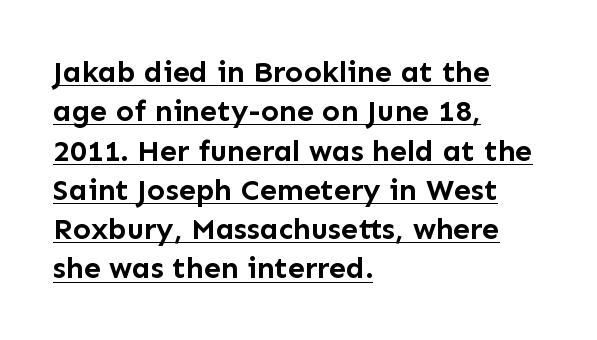
Baseline-to-baseline distance is the conventional proportion of letter height. I'd describe the lettering as bold — thick and assertive. Observe the absence of serifs on each vertical stroke in this sample. Does the copy run flush right? No — it runs flush left. These lines are rendered in a variable-pitch font. Underline: present.
